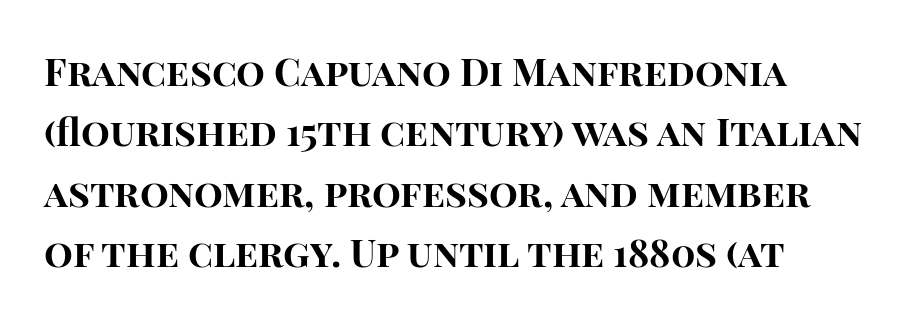
The image shows 38 px bold sans-serif type, upright; set normal line spacing (1.59x), normal letter spacing, not underlined; high stroke contrast and a large x-height.
